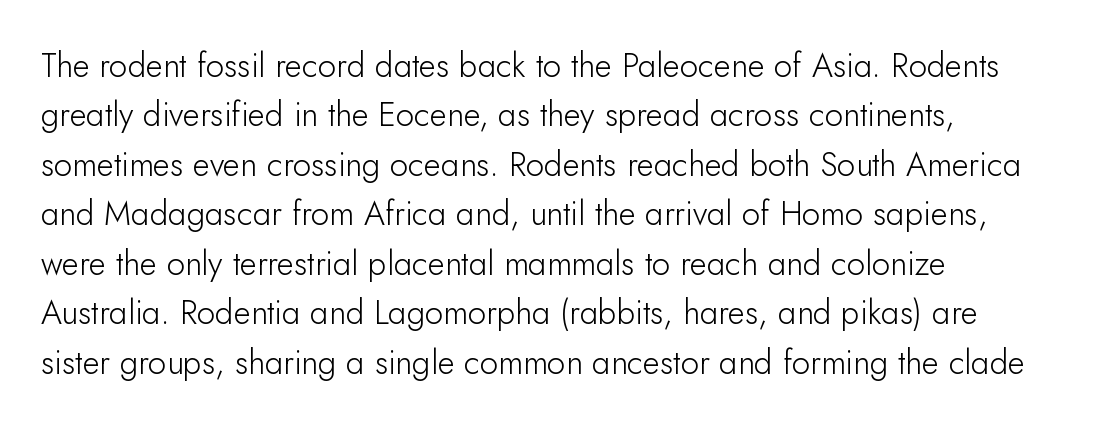
The image shows 33 px light sans-serif type, upright; set left-aligned, normal line spacing (1.5x), normal letter spacing, not underlined; low stroke contrast and a small x-height.
